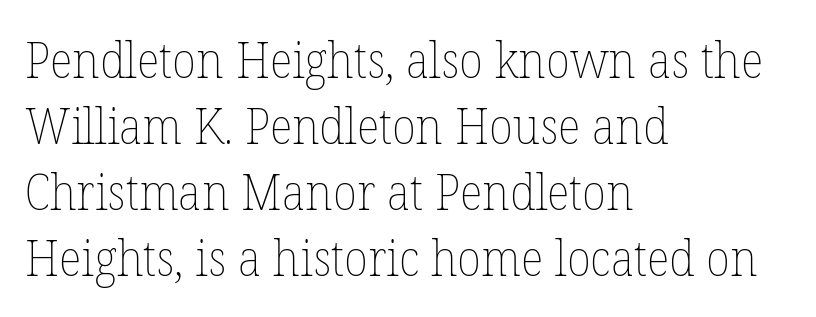
The image shows 49 px thin type, upright; set left-aligned, normal line spacing (1.35x), normal letter spacing, not underlined; low stroke contrast and a medium x-height.
